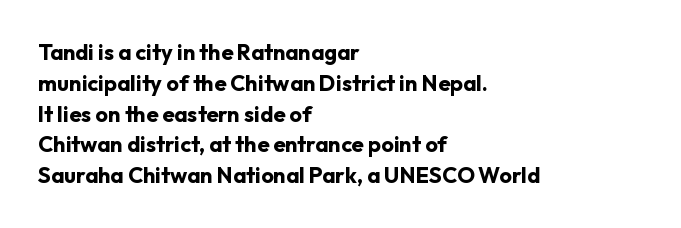
The image shows 22 px bold type, upright; set left-aligned, normal line spacing (1.4x), normal letter spacing, not underlined.
